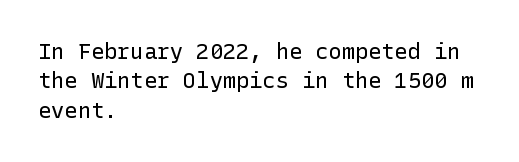
The image shows 22 px text type, upright; set left-aligned, normal line spacing (1.34x), normal letter spacing, not underlined.
